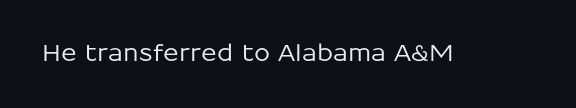
Each word holds together tightly as a unit, with standard inter-letter gaps. Posture: upright roman. The specimen omits any rule beneath the text block's lines.
